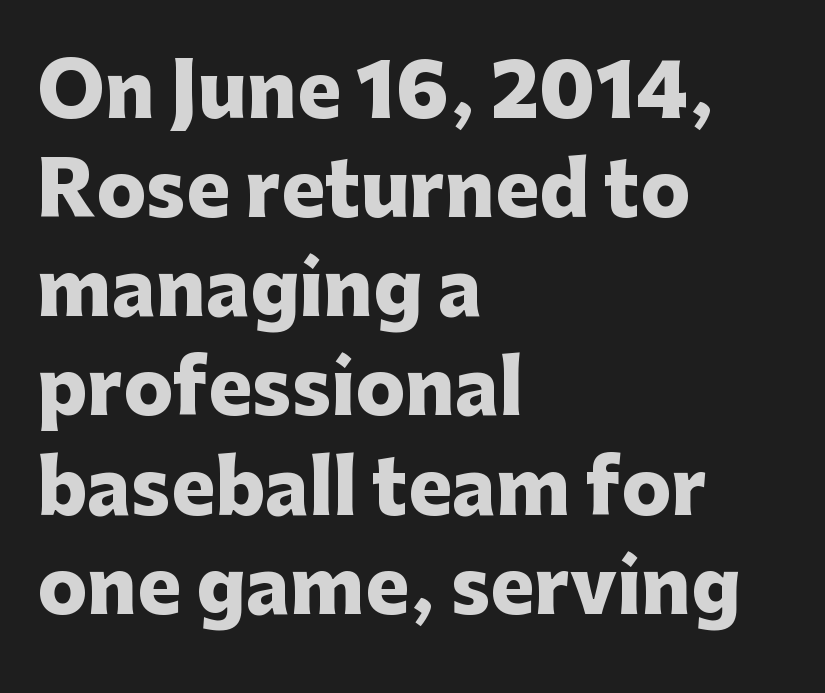
{"serif": "no", "italic": "no", "bold": "yes", "weight": "heavy", "width": "normal", "stroke_contrast": "low", "x_height": "medium", "monospaced": "no", "underline": "no", "align": "left", "line_spacing": "normal", "line_spacing_ratio": 1.34, "letter_spacing": "normal", "letter_spacing_em": 0.0, "glyph_px": 74}
